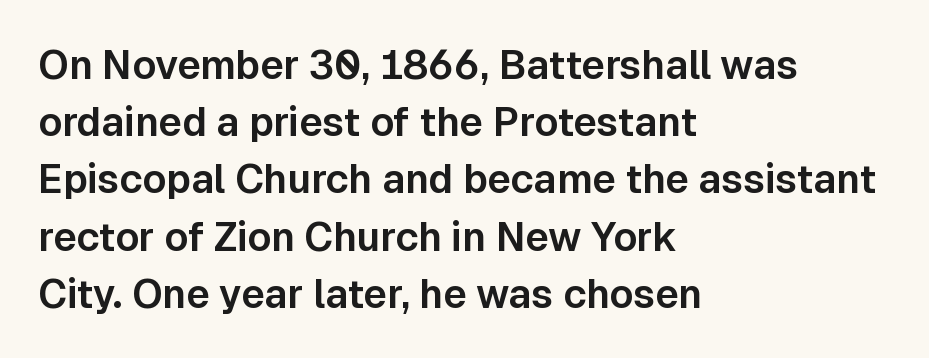
The image shows 40 px sans-serif type, upright; set left-aligned, normal line spacing (1.43x), normal letter spacing, not underlined; low stroke contrast and a medium x-height.
